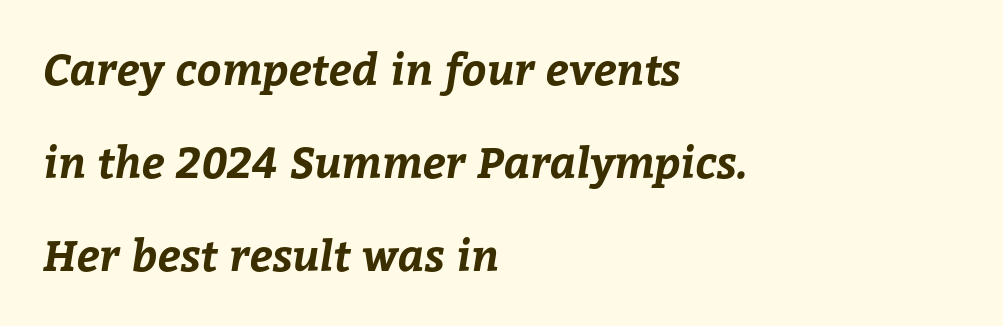
{"bold": "yes", "weight": "bold", "width": "normal", "stroke_contrast": "low", "x_height": "medium", "monospaced": "no", "underline": "no", "align": "left", "line_spacing": "loose", "line_spacing_ratio": 2.16, "letter_spacing": "normal", "letter_spacing_em": 0.0, "glyph_px": 43}
